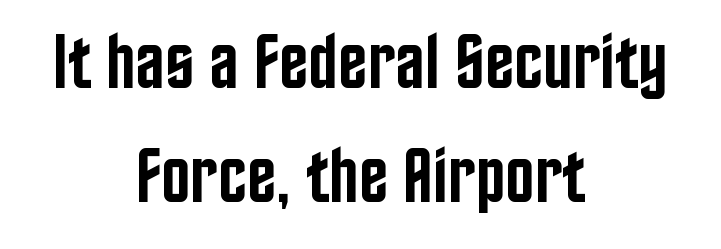
The image shows 78 px semibold, condensed sans-serif type, upright; set centered, normal line spacing (1.46x), normal letter spacing, not underlined; low stroke contrast and a large x-height.
